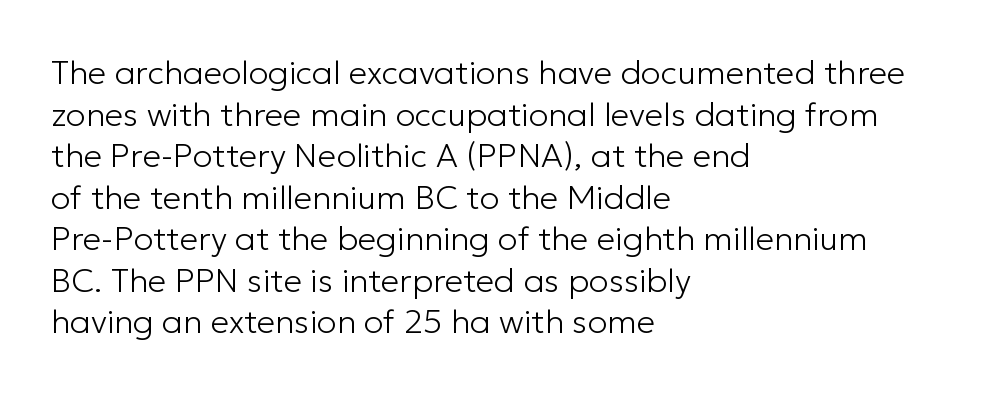
The image shows 33 px light sans-serif type, upright; set left-aligned, normal line spacing (1.26x), normal letter spacing, not underlined; low stroke contrast and a medium x-height.
